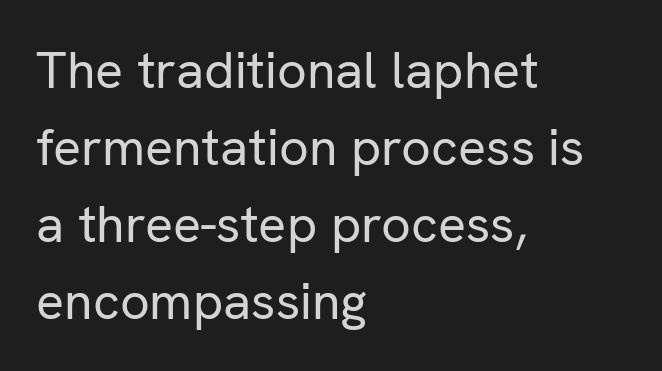
Q: Is the text bold? A: No.
Q: Is the text italic (slanted)? A: No, it is upright.
Q: Is the typeface a serif or a sans-serif typeface? A: Sans-serif.
Q: Is the text underlined? A: No.
Q: How is the paragraph aligned? A: Left-aligned.
Q: Is the spacing between letters normal or unusually wide? A: Normal.
Q: Is the spacing between lines tight, normal or loose? A: Normal.
Q: Width (condensed, normal, or wide)? A: Normal.
Q: Stroke contrast? A: Low.
Q: x-height? A: Medium.
Q: Monospaced? A: No.
